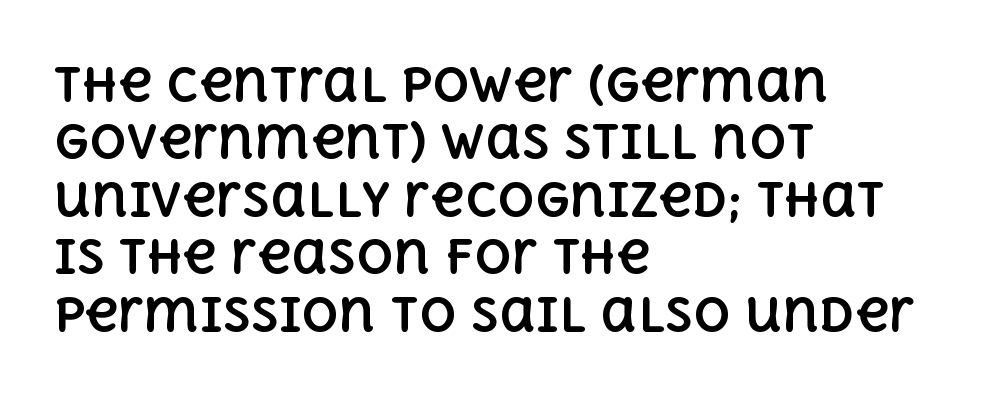
The horizontal fit of the characters is conventional and even. Style check: upright. The foot of each line stays bare and open. Varying glyph widths throughout — classic text-font behaviour.
